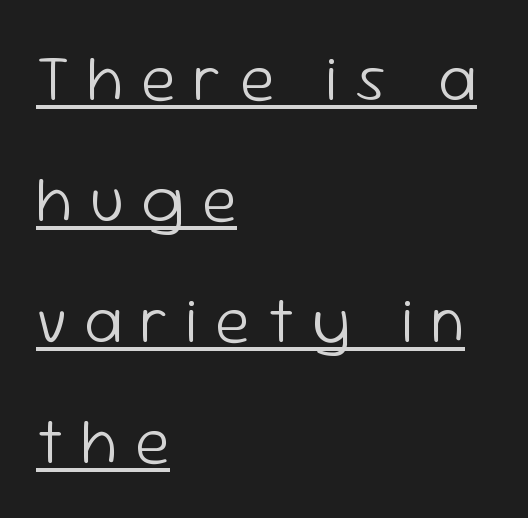
The image shows 64 px light sans-serif type, upright; set left-aligned, line spacing 1.89x, unusually wide letter spacing (+0.27 em), underlined; low stroke contrast and a medium x-height.
